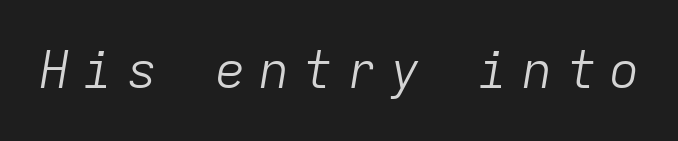
Q: Is the text bold? A: No.
Q: Is the text italic (slanted)? A: Yes, it leans right by about 9 degrees.
Q: Is the text underlined? A: No.
Q: Is the spacing between letters normal or unusually wide? A: Unusually wide.
Q: Width (condensed, normal, or wide)? A: Normal.
Q: Stroke contrast? A: Low.
Q: x-height? A: Medium.
Q: Monospaced? A: Yes.
